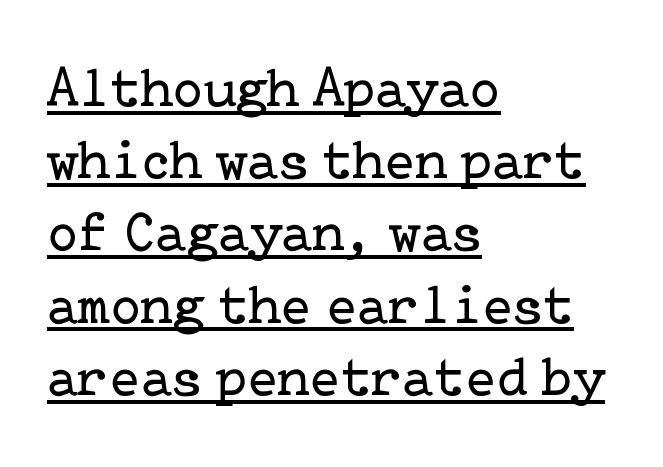
{"serif": "yes", "italic": "no", "bold": "no", "weight": "regular", "width": "normal", "stroke_contrast": "low", "x_height": "medium", "underline": "yes", "align": "left", "line_spacing": "normal", "line_spacing_ratio": 1.29, "letter_spacing": "normal", "letter_spacing_em": 0.0, "glyph_px": 56}
